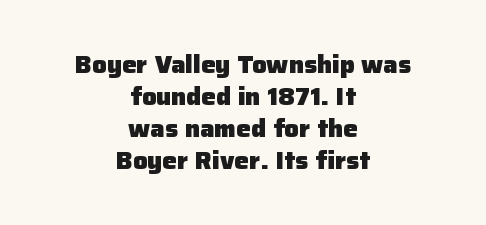
The image shows 24 px bold type, upright; set centered, normal line spacing (1.33x), normal letter spacing, not underlined.
